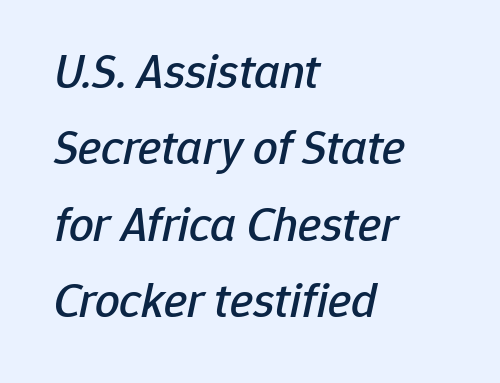
The image shows 49 px text type, italic (leaning right); set left-aligned, normal line spacing (1.56x), normal letter spacing, not underlined; low stroke contrast and a medium x-height.
